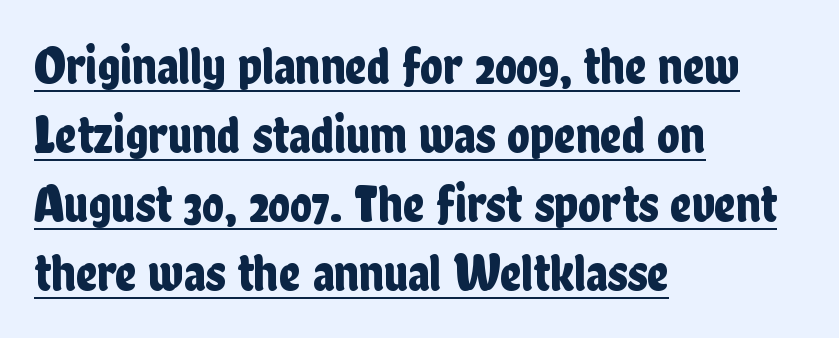
The glyphs are accompanied by a horizontal stroke just below them. How would I describe the line gaps? Plain and ordinary. Varying glyph widths throughout — classic text-font behaviour. Is there any slant? The stems are plumb. Short and long lines alike share a common starting point at left.
